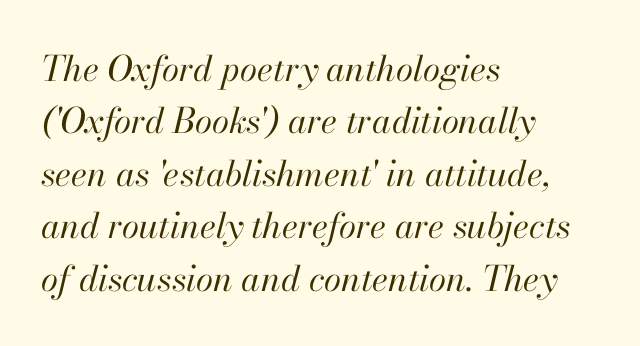
The image shows 35 px regular-weight type, italic (leaning right); set left-aligned, normal line spacing (1.5x), normal letter spacing, not underlined; high stroke contrast and a small x-height.
